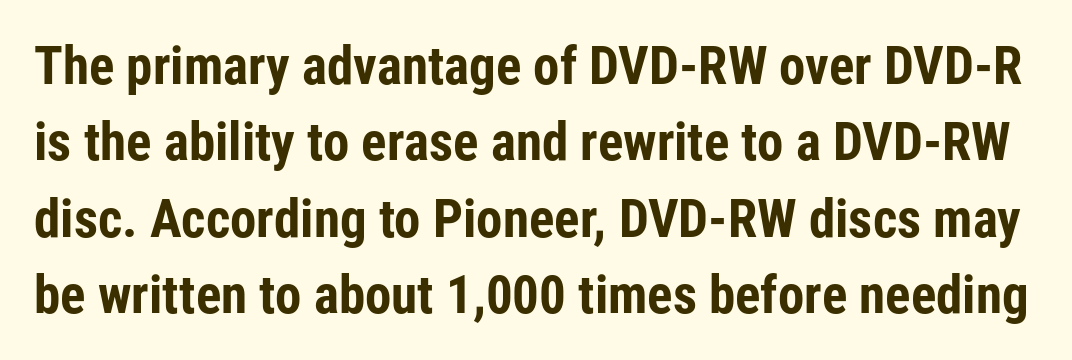
Q: Is the text bold? A: Yes.
Q: Is the text italic (slanted)? A: No, it is upright.
Q: Is the typeface a serif or a sans-serif typeface? A: Sans-serif.
Q: Is the text underlined? A: No.
Q: Is the spacing between letters normal or unusually wide? A: Normal.
Q: Is the spacing between lines tight, normal or loose? A: Normal.
Q: Width (condensed, normal, or wide)? A: Condensed.
Q: Stroke contrast? A: Low.
Q: x-height? A: Medium.
Q: Monospaced? A: No.
